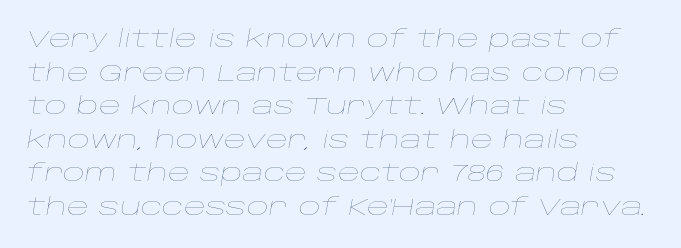
Q: Is the text bold? A: No.
Q: Is the text italic (slanted)? A: Yes, it leans right by about 10 degrees.
Q: Is the text underlined? A: No.
Q: How is the paragraph aligned? A: Left-aligned.
Q: Is the spacing between letters normal or unusually wide? A: Normal.
Q: Is the spacing between lines tight, normal or loose? A: Normal.
